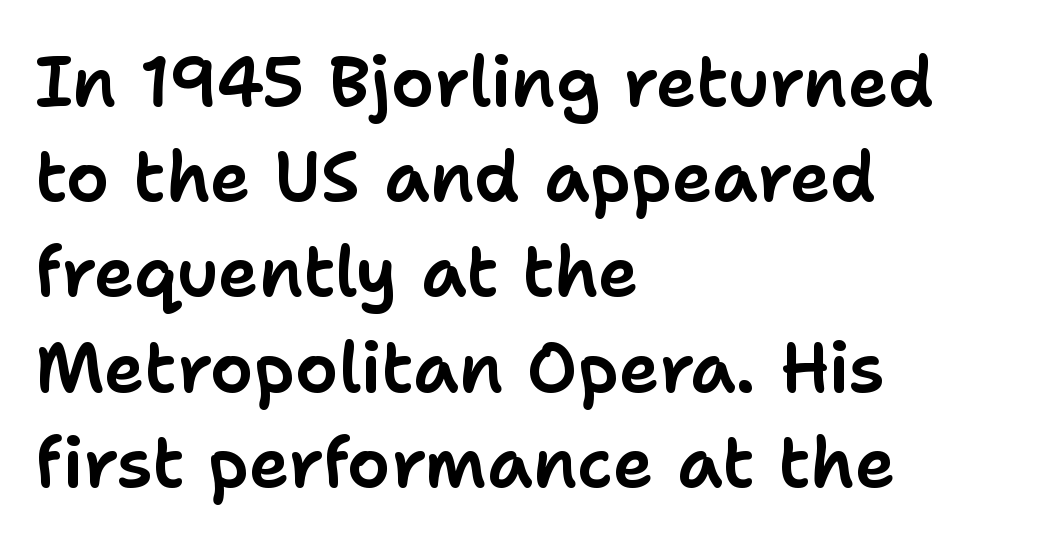
{"serif": "no", "italic": "no", "width": "normal", "stroke_contrast": "low", "x_height": "medium", "monospaced": "no", "underline": "no", "align": "left", "line_spacing": "normal", "line_spacing_ratio": 1.38, "letter_spacing": "normal", "letter_spacing_em": 0.0, "glyph_px": 69}
